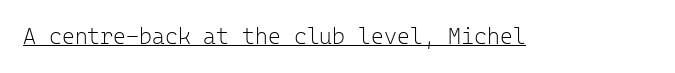
The image shows 22 px text type, upright; set normal letter spacing, underlined.
